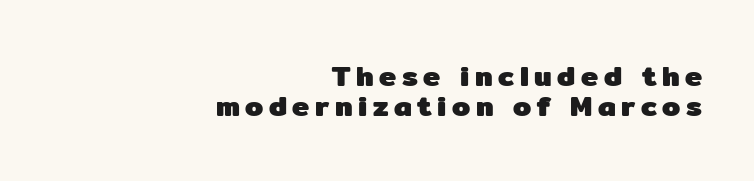
{"serif": "no", "italic": "no", "bold": "yes", "weight": "heavy", "width": "normal", "stroke_contrast": "low", "x_height": "medium", "monospaced": "no", "underline": "no", "align": "right", "line_spacing": "tight", "line_spacing_ratio": 1.03, "glyph_px": 29}
